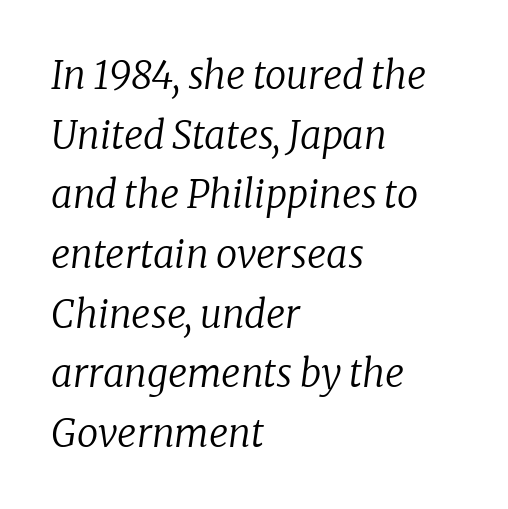
Q: Is the text bold? A: No.
Q: Is the text italic (slanted)? A: Yes, it leans right by about 8 degrees.
Q: Is the typeface a serif or a sans-serif typeface? A: Serif.
Q: Is the text underlined? A: No.
Q: How is the paragraph aligned? A: Left-aligned.
Q: Is the spacing between letters normal or unusually wide? A: Normal.
Q: Is the spacing between lines tight, normal or loose? A: Normal.
Q: Width (condensed, normal, or wide)? A: Normal.
Q: Stroke contrast? A: Low.
Q: x-height? A: Medium.
Q: Monospaced? A: No.
